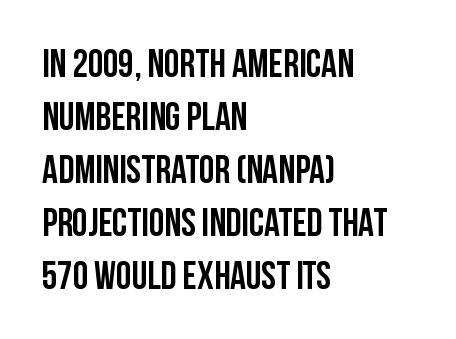
Q: Is the text bold? A: Yes.
Q: Is the text italic (slanted)? A: No, it is upright.
Q: Is the typeface a serif or a sans-serif typeface? A: Sans-serif.
Q: Is the text underlined? A: No.
Q: How is the paragraph aligned? A: Left-aligned.
Q: Is the spacing between letters normal or unusually wide? A: Normal.
Q: Is the spacing between lines tight, normal or loose? A: Normal.
Q: Width (condensed, normal, or wide)? A: Condensed.
Q: Stroke contrast? A: Low.
Q: x-height? A: Large.
Q: Monospaced? A: No.
